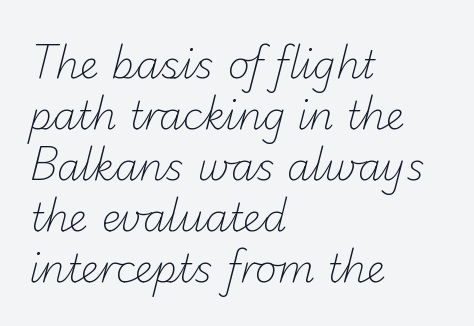
Words float on clear page, feet unadorned. The passage shown is not bold in any degree. Line starts are locked; line ends wander. Looks like regular typesetting: each glyph gets only the width it needs.
